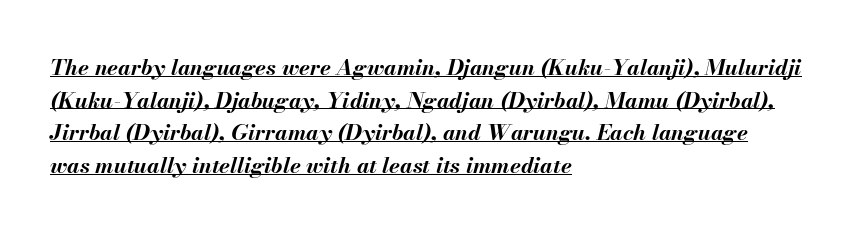
{"italic": "yes", "lean": "right", "slant_degrees": 13, "bold": "yes", "underline": "yes", "align": "left", "line_spacing": "normal", "line_spacing_ratio": 1.48, "letter_spacing": "normal", "letter_spacing_em": 0.0, "glyph_px": 22}
